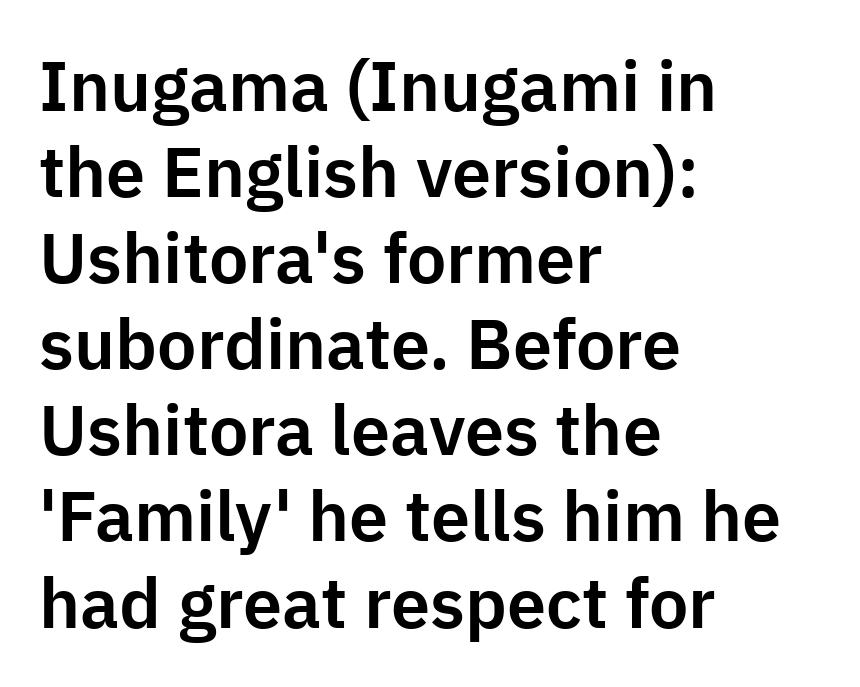
Q: Is the text italic (slanted)? A: No, it is upright.
Q: Is the typeface a serif or a sans-serif typeface? A: Sans-serif.
Q: Is the text underlined? A: No.
Q: How is the paragraph aligned? A: Left-aligned.
Q: Is the spacing between letters normal or unusually wide? A: Normal.
Q: Width (condensed, normal, or wide)? A: Normal.
Q: Stroke contrast? A: Low.
Q: x-height? A: Medium.
Q: Monospaced? A: No.
